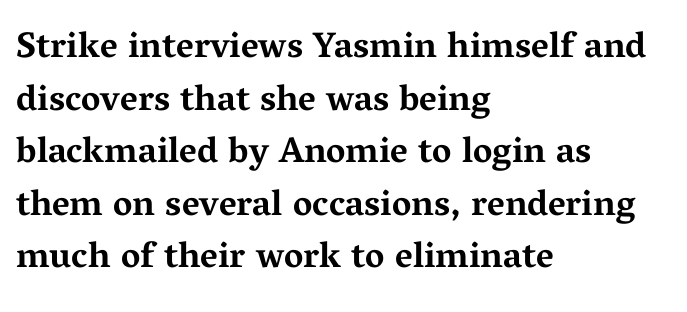
The image shows 36 px bold, wide serif type, upright; set left-aligned, normal line spacing (1.46x), normal letter spacing, not underlined; medium stroke contrast and a medium x-height.
